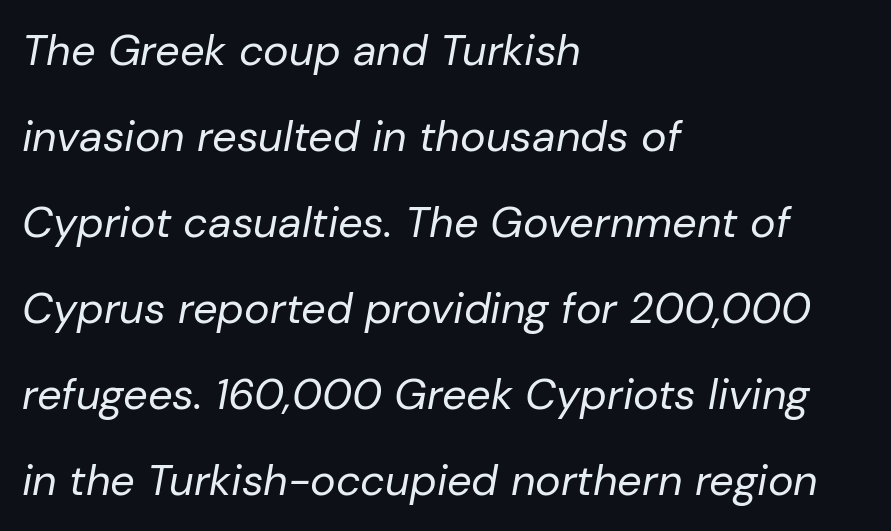
The image shows 43 px regular-weight type, italic (leaning right); set left-aligned, loose line spacing (2.0x), normal letter spacing, not underlined; low stroke contrast and a medium x-height.
